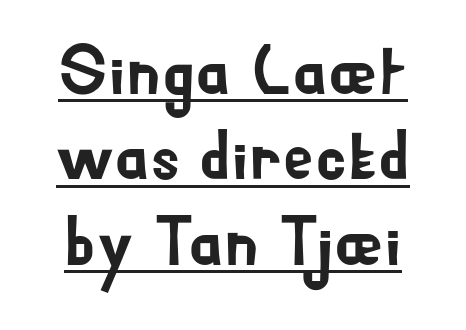
Q: Is the text italic (slanted)? A: No, it is upright.
Q: Is the typeface a serif or a sans-serif typeface? A: Sans-serif.
Q: Is the text underlined? A: Yes.
Q: Is the spacing between letters normal or unusually wide? A: Normal.
Q: Width (condensed, normal, or wide)? A: Normal.
Q: Stroke contrast? A: Low.
Q: x-height? A: Small.
Q: Monospaced? A: No.
